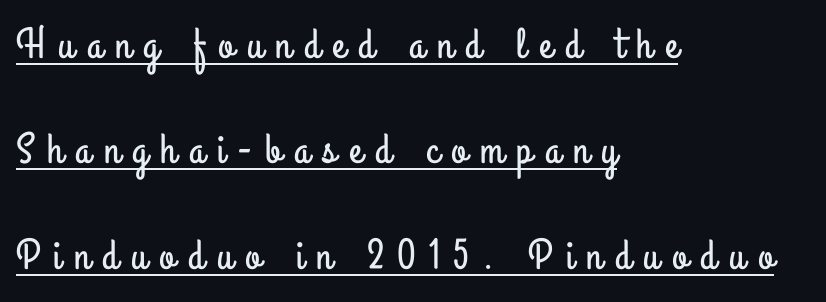
{"serif": "no", "italic": "no", "width": "condensed", "stroke_contrast": "low", "x_height": "small", "monospaced": "no", "underline": "yes", "align": "left", "line_spacing": "loose", "line_spacing_ratio": 2.45, "letter_spacing": "wide", "letter_spacing_em": 0.3, "glyph_px": 43}
